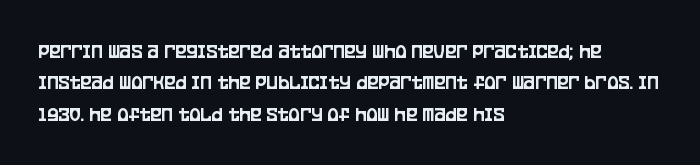
The image shows 21 px text type, upright; set left-aligned, normal line spacing (1.49x), normal letter spacing, not underlined.
